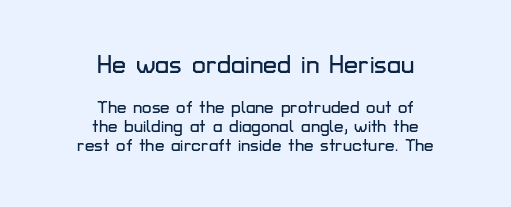
The image shows 25 px text type, upright; set centered, tight line spacing (1.1x), normal letter spacing, not underlined; the first (top) block is 1.47x larger.
